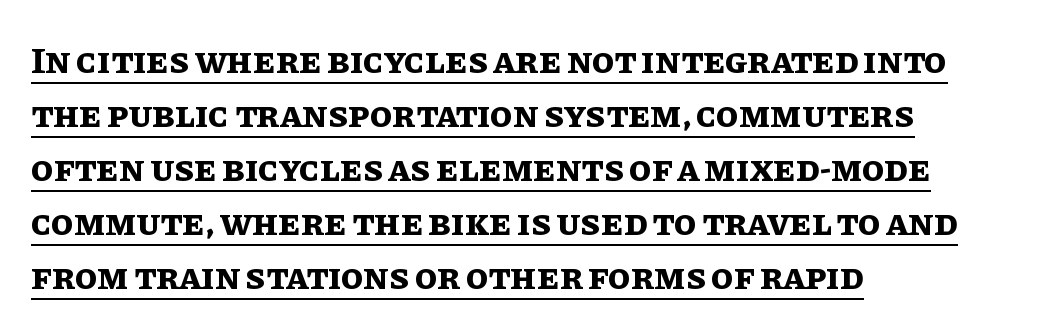
Q: Is the text bold? A: Yes.
Q: Is the text italic (slanted)? A: No, it is upright.
Q: Is the text underlined? A: Yes.
Q: How is the paragraph aligned? A: Left-aligned.
Q: Is the spacing between letters normal or unusually wide? A: Normal.
Q: Is the spacing between lines tight, normal or loose? A: Normal.
Q: Width (condensed, normal, or wide)? A: Normal.
Q: Stroke contrast? A: Low.
Q: x-height? A: Large.
Q: Monospaced? A: No.
